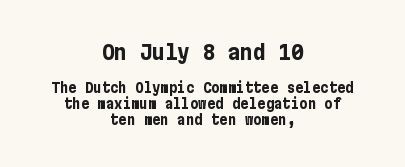
The line-height multiplier appears low, near solid setting. The passage is arranged like a title page — every line centered. Large over small — that's the arrangement of the two blocks here. Designer's note — italics off, roman on. Between one letter and the next there's only the usual sliver of space. This rendering features lettering with no underline.
